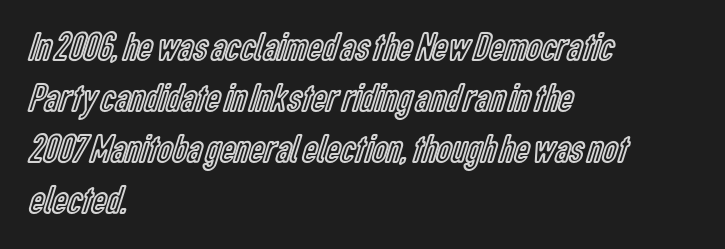
Q: Is the text italic (slanted)? A: Yes.
Q: Is the text underlined? A: No.
Q: How is the paragraph aligned? A: Left-aligned.
Q: Is the spacing between letters normal or unusually wide? A: Normal.
Q: Width (condensed, normal, or wide)? A: Condensed.
Q: x-height? A: Medium.
Q: Monospaced? A: No.
